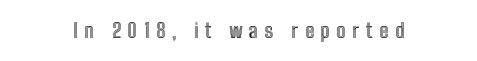
Unmarked baselines from the first word to the last. Loose tracking; the words dissolve into strings of separated letters. Does the lettering tilt? It doesn't — this is upright.
